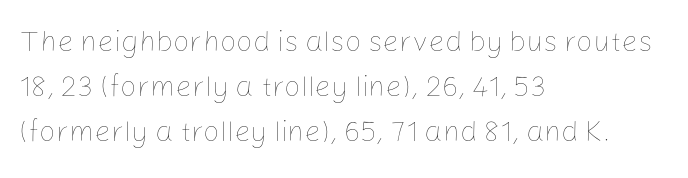
The image shows 29 px thin type, upright; set left-aligned, normal line spacing (1.56x), normal letter spacing, not underlined; low stroke contrast and a medium x-height.
